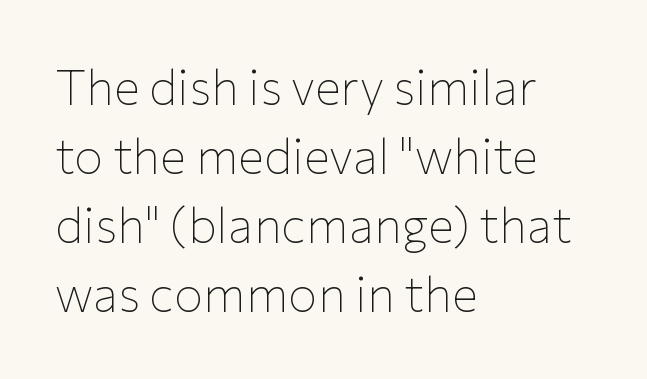
The image shows 49 px thin sans-serif type, upright; set left-aligned, normal line spacing (1.41x), normal letter spacing, not underlined; low stroke contrast and a medium x-height.
